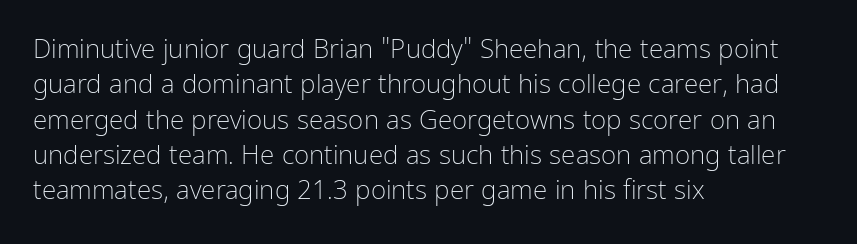
{"italic": "no", "bold": "no", "underline": "no", "align": "left", "line_spacing": "normal", "line_spacing_ratio": 1.36, "letter_spacing": "normal", "letter_spacing_em": 0.0, "glyph_px": 26}
